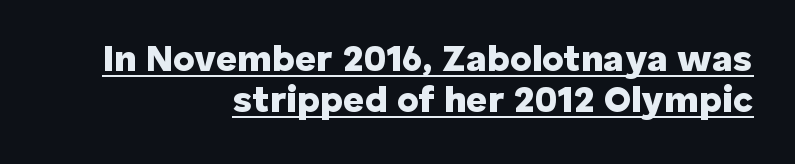
The image shows 37 px heavy sans-serif type, upright; set right-aligned, tight line spacing (1.12x), normal letter spacing, underlined; low stroke contrast and a medium x-height.
